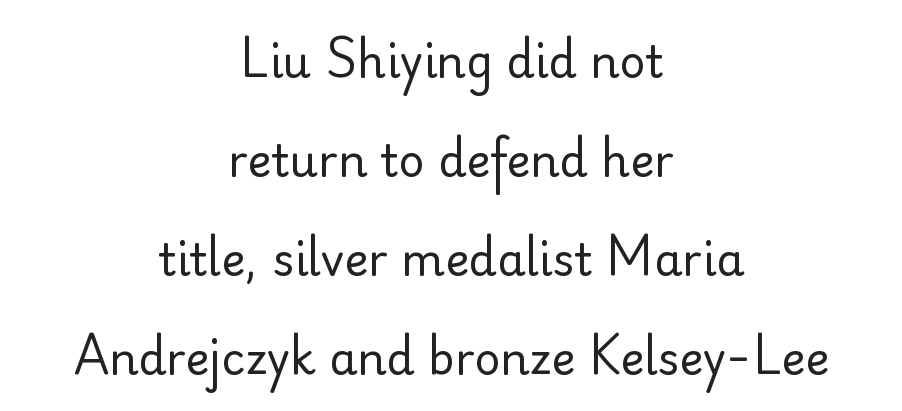
Rule under the text: the space is simply empty. These lines keep a tight, regular rhythm from letter to letter. You can tell it's not italic because the verticals are truly vertical. Think of a printed novel: that variable character pitch is what you see here. The cut favours lightness, reaching ordinary text weight at its darkest.
